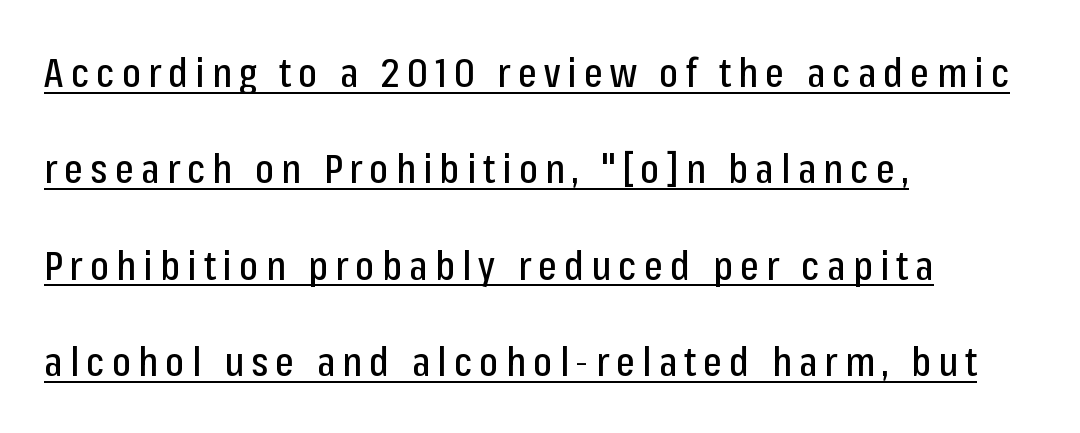
The image shows 40 px condensed sans-serif type, upright; set left-aligned, loose line spacing (2.41x), underlined; low stroke contrast and a medium x-height.
